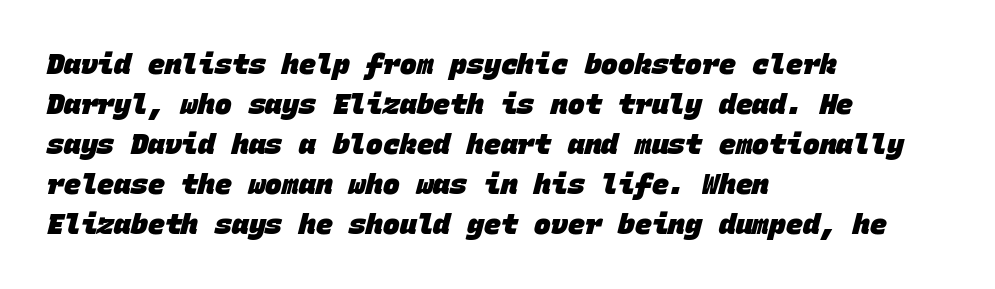
The image shows 28 px heavy sans-serif type, monospaced; set left-aligned, normal line spacing (1.43x), normal letter spacing, not underlined; low stroke contrast and a large x-height.
